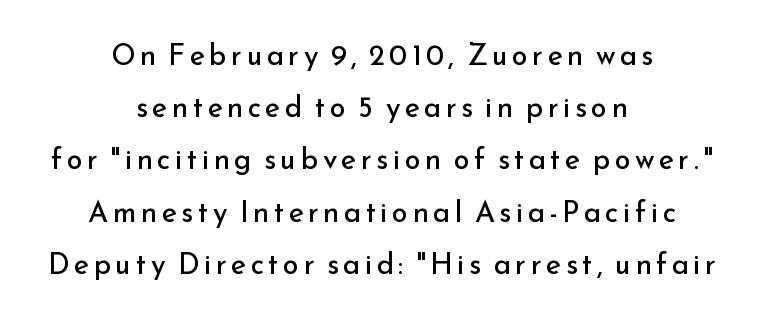
Q: Is the text bold? A: No.
Q: Is the text italic (slanted)? A: No, it is upright.
Q: Is the typeface a serif or a sans-serif typeface? A: Sans-serif.
Q: Is the text underlined? A: No.
Q: How is the paragraph aligned? A: Centered.
Q: Width (condensed, normal, or wide)? A: Normal.
Q: Stroke contrast? A: Low.
Q: x-height? A: Small.
Q: Monospaced? A: No.
